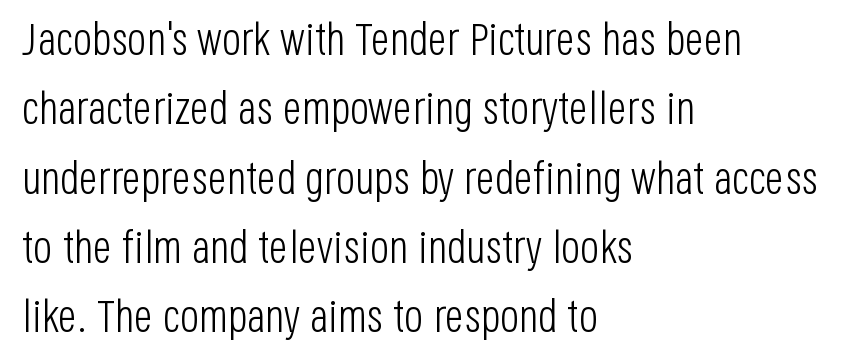
{"serif": "no", "italic": "no", "bold": "no", "weight": "light", "width": "condensed", "stroke_contrast": "low", "x_height": "large", "monospaced": "no", "underline": "no", "align": "left", "line_spacing": "normal", "line_spacing_ratio": 1.54, "letter_spacing": "normal", "letter_spacing_em": 0.0, "glyph_px": 45}
